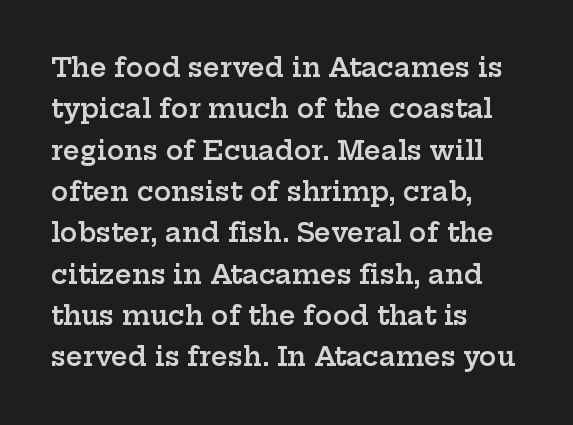
The lines are quadded left. Descenders hang freely into open space. Semibold letterforms, between regular and bold. Observe the ordinary spacing: letters are neighbours, not strangers.
